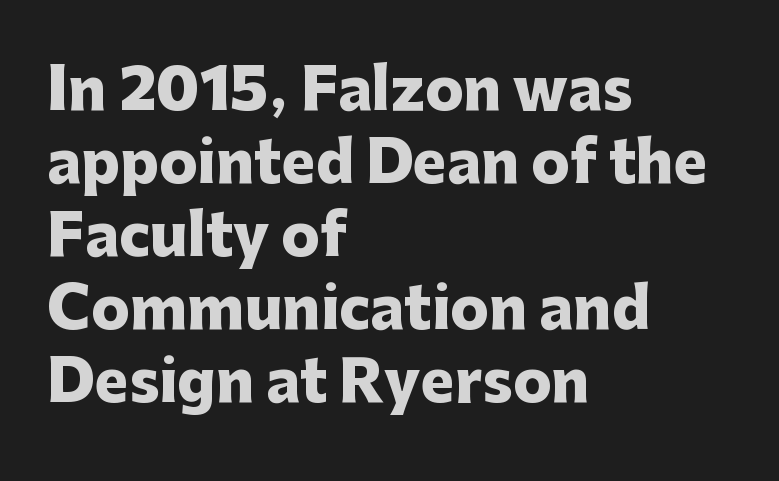
{"serif": "no", "italic": "no", "bold": "yes", "weight": "heavy", "width": "normal", "stroke_contrast": "low", "x_height": "medium", "monospaced": "no", "underline": "no", "align": "left", "line_spacing": "normal", "line_spacing_ratio": 1.28, "letter_spacing": "normal", "letter_spacing_em": 0.0, "glyph_px": 57}
